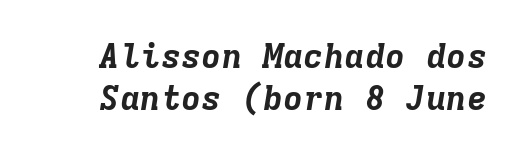
The image shows 34 px bold type, italic (leaning right), monospaced; set line spacing 1.23x, normal letter spacing, not underlined; low stroke contrast and a medium x-height.
